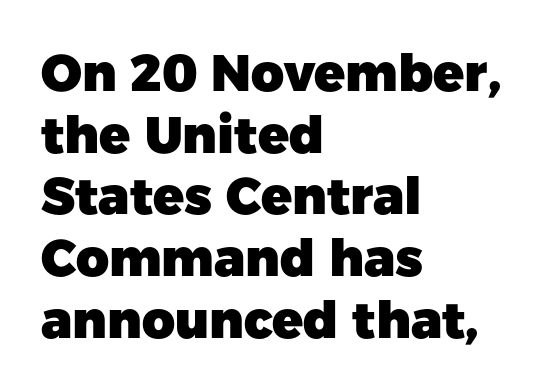
The image shows 51 px heavy sans-serif type, upright; set left-aligned, line spacing 1.21x, normal letter spacing, not underlined; low stroke contrast and a medium x-height.
